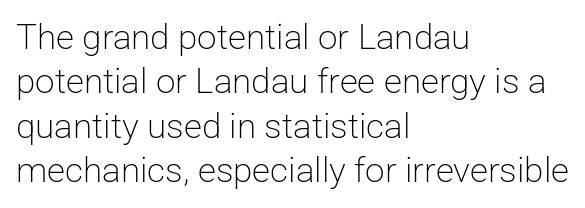
{"serif": "no", "italic": "no", "bold": "no", "weight": "light", "width": "normal", "stroke_contrast": "low", "x_height": "medium", "monospaced": "no", "underline": "no", "align": "left", "line_spacing": "normal", "line_spacing_ratio": 1.27, "letter_spacing": "normal", "letter_spacing_em": 0.0, "glyph_px": 35}
